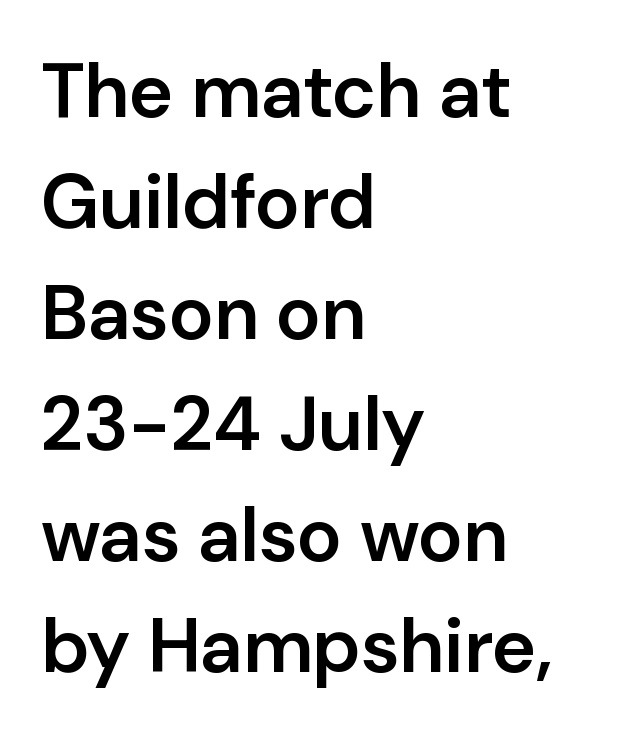
Q: Is the text bold? A: Semi-bold.
Q: Is the text italic (slanted)? A: No, it is upright.
Q: Is the typeface a serif or a sans-serif typeface? A: Sans-serif.
Q: Is the text underlined? A: No.
Q: How is the paragraph aligned? A: Left-aligned.
Q: Is the spacing between letters normal or unusually wide? A: Normal.
Q: Is the spacing between lines tight, normal or loose? A: Normal.
Q: Width (condensed, normal, or wide)? A: Normal.
Q: Stroke contrast? A: Low.
Q: x-height? A: Medium.
Q: Monospaced? A: No.
